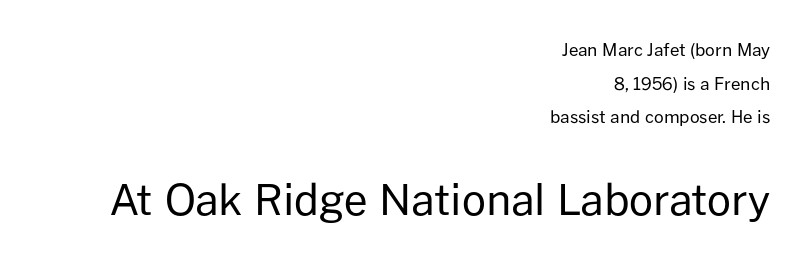
Nope, not italic — everything's standing straight. Is there much room between lines? Yes — plenty of vertical air separates them. The rendering uses natural spacing where letterforms have individual widths. Type size steps up from the first block to the second. The face looks like a standard text weight, possibly lighter. I'd call this a sans setting — the letters go barefoot.
